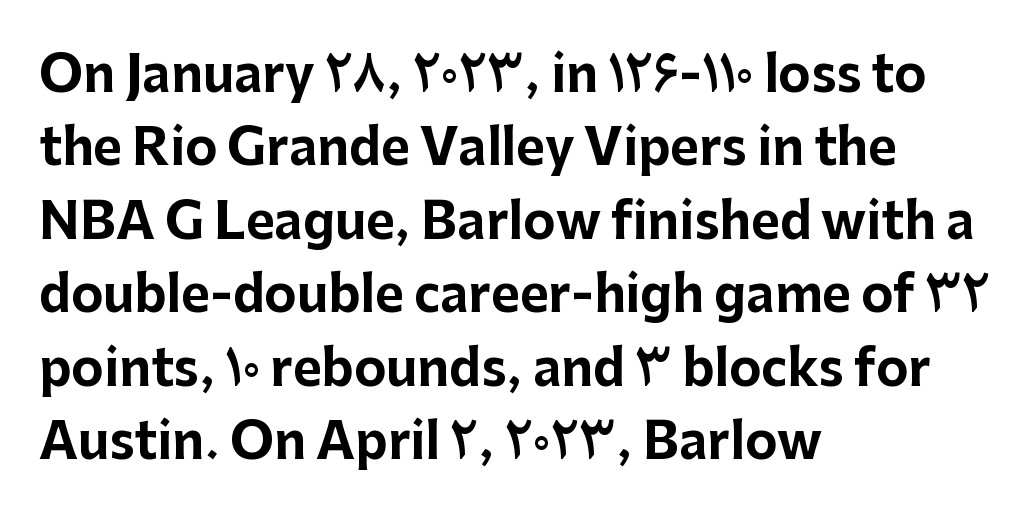
If you drew a line through each stem, it would be perfectly vertical. Thick stems and heavy bowls — unmistakably bold. The rendering shows plain stroke endings on the letterforms — a sans-serif design. If you drew a ruler down the left edge, every line would touch it. Proportional: the letters do not fall into vertical columns.
